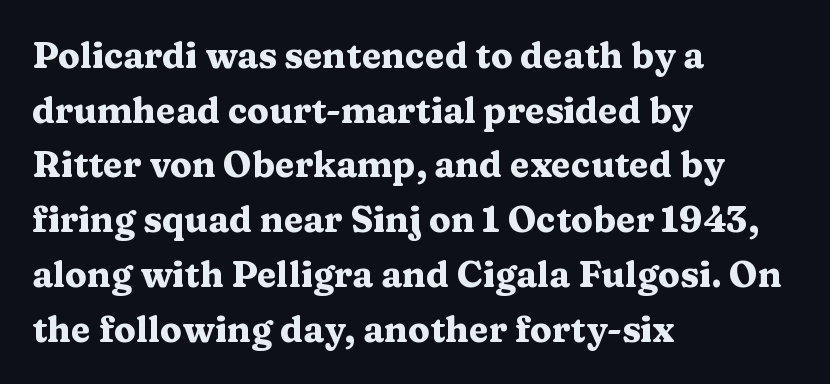
{"serif": "yes", "italic": "no", "bold": "yes", "weight": "heavy", "width": "wide", "stroke_contrast": "medium", "x_height": "medium", "monospaced": "no", "underline": "no", "align": "left", "line_spacing": "normal", "line_spacing_ratio": 1.52, "letter_spacing": "normal", "letter_spacing_em": 0.0, "glyph_px": 36}
